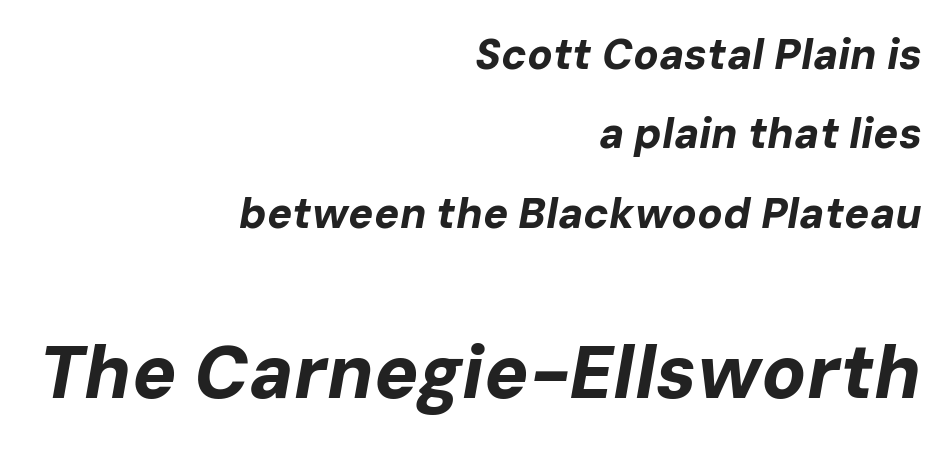
How heavy is the stroke? Heavy — this is a bold. Typesetter's note — lower block bumped up in size, upper block left smaller. Check the space under the baseline: it is left empty. In terms of posture, this sample is oblique. The rag falls on the left side of this text block. You could not count columns in this text — the font is proportionally spaced.
